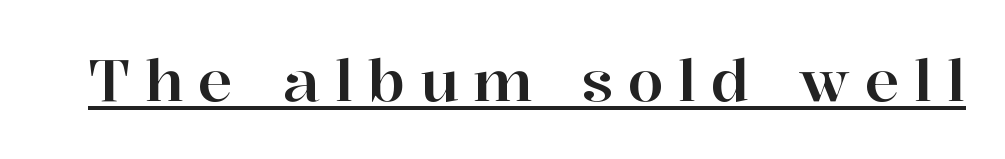
The image shows 58 px serif type, upright; set unusually wide letter spacing (+0.25 em), underlined; high stroke contrast and a medium x-height.
